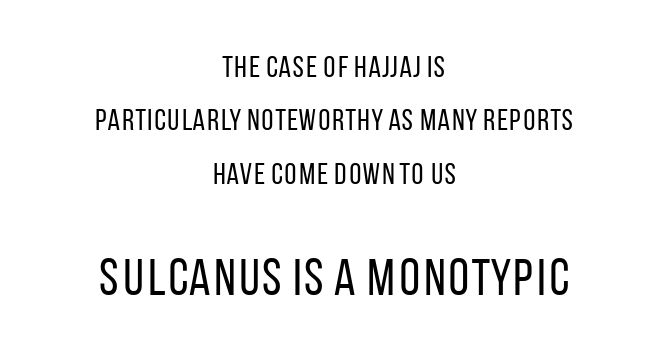
Q: Is the text bold? A: No.
Q: Is the text italic (slanted)? A: No, it is upright.
Q: Is the typeface a serif or a sans-serif typeface? A: Sans-serif.
Q: Is the text underlined? A: No.
Q: How is the paragraph aligned? A: Centered.
Q: Is the spacing between letters normal or unusually wide? A: Normal.
Q: Which block of text is set in a larger size, the first (top) or the second (bottom)? A: The second (bottom) one.
Q: Width (condensed, normal, or wide)? A: Condensed.
Q: Stroke contrast? A: Low.
Q: x-height? A: Large.
Q: Monospaced? A: No.
